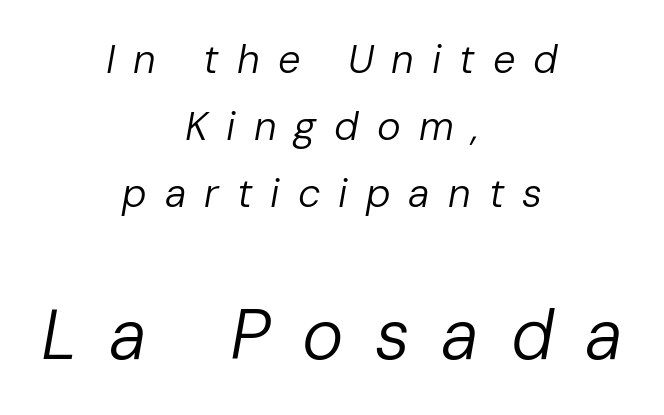
Inter-character spacing is expanded well beyond the font's built-in metrics. Is the lower block the larger one? Yes — the lower block carries the bigger type. Varying glyph widths throughout — classic text-font behaviour. Any mark beneath the type? The region is blank. Caption: multi-line text, centered on the measure.
